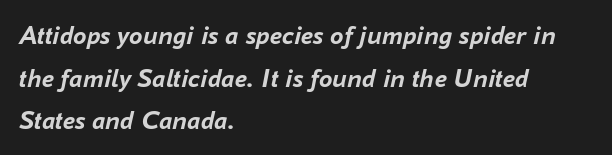
Q: Is the text bold? A: Yes.
Q: Is the text italic (slanted)? A: Yes, it leans right by about 16 degrees.
Q: Is the text underlined? A: No.
Q: How is the paragraph aligned? A: Left-aligned.
Q: Is the spacing between letters normal or unusually wide? A: Normal.
Q: Is the spacing between lines tight, normal or loose? A: Normal.
